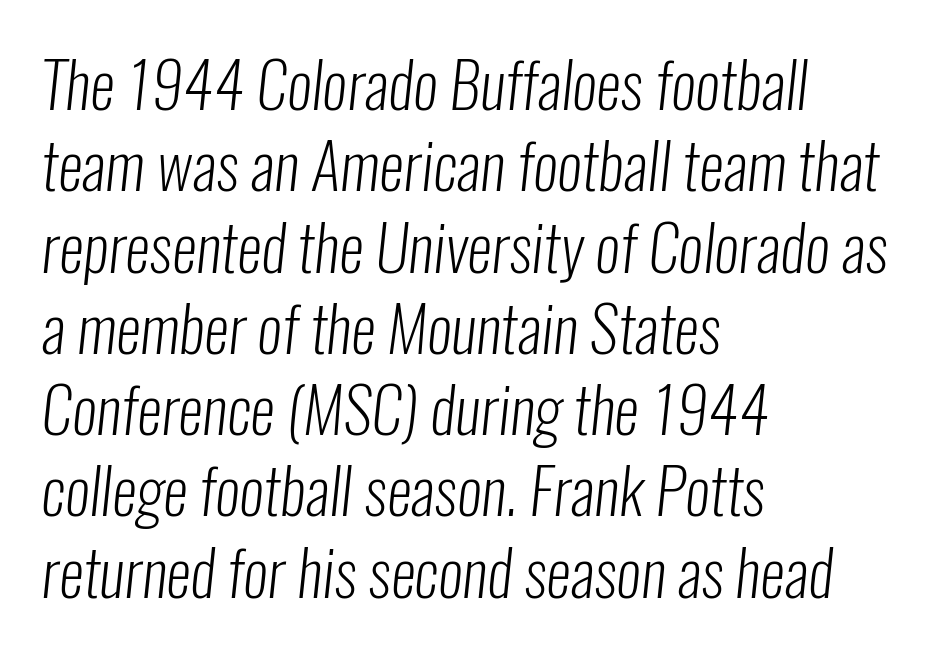
Q: Is the text bold? A: No.
Q: Is the typeface a serif or a sans-serif typeface? A: Sans-serif.
Q: Is the text underlined? A: No.
Q: How is the paragraph aligned? A: Left-aligned.
Q: Is the spacing between letters normal or unusually wide? A: Normal.
Q: Is the spacing between lines tight, normal or loose? A: Normal.
Q: Width (condensed, normal, or wide)? A: Condensed.
Q: Stroke contrast? A: Low.
Q: x-height? A: Medium.
Q: Monospaced? A: No.
